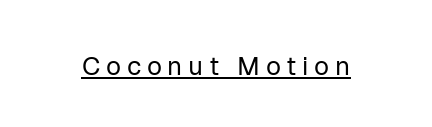
The image shows 26 px text type, upright; set unusually wide letter spacing (+0.22 em), underlined.
